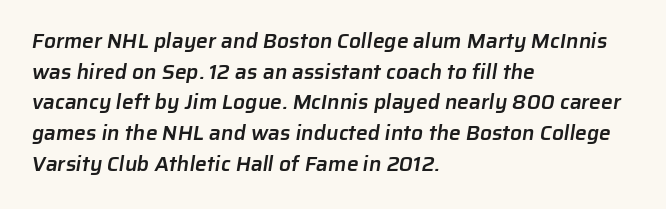
Q: Is the text bold? A: Semi-bold.
Q: Is the text underlined? A: No.
Q: How is the paragraph aligned? A: Left-aligned.
Q: Is the spacing between letters normal or unusually wide? A: Normal.
Q: Is the spacing between lines tight, normal or loose? A: Normal.
